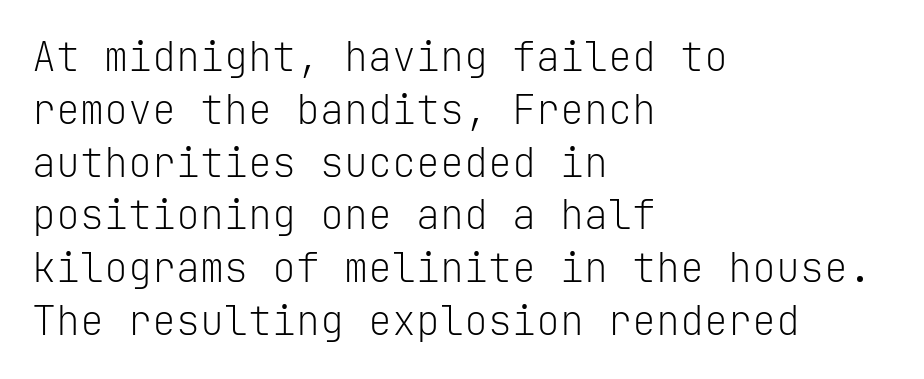
Spacing between characters is what you'd get straight out of the box. Nope, not italic — everything's standing straight. This sample has the even, mechanical cadence of fixed-width lettering. The foot of each line stays bare and open.
